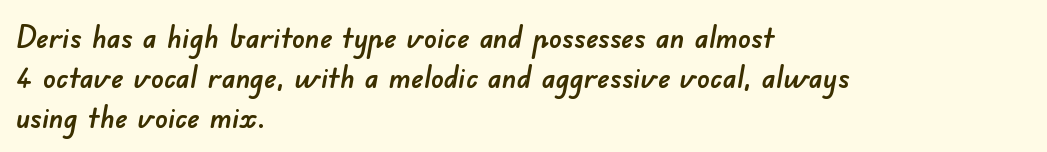
The image shows 31 px sans-serif type; set left-aligned, normal line spacing (1.29x), normal letter spacing, not underlined; low stroke contrast and a small x-height.
